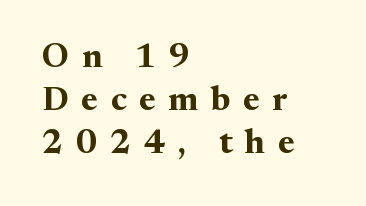
Is the block centered? No — it sits flush against the left margin. The rendering uses a bold face; every stroke is thick and dark. Compared with typical body copy, the letter spacing here is much looser. To sum up the face: it has serifs.
